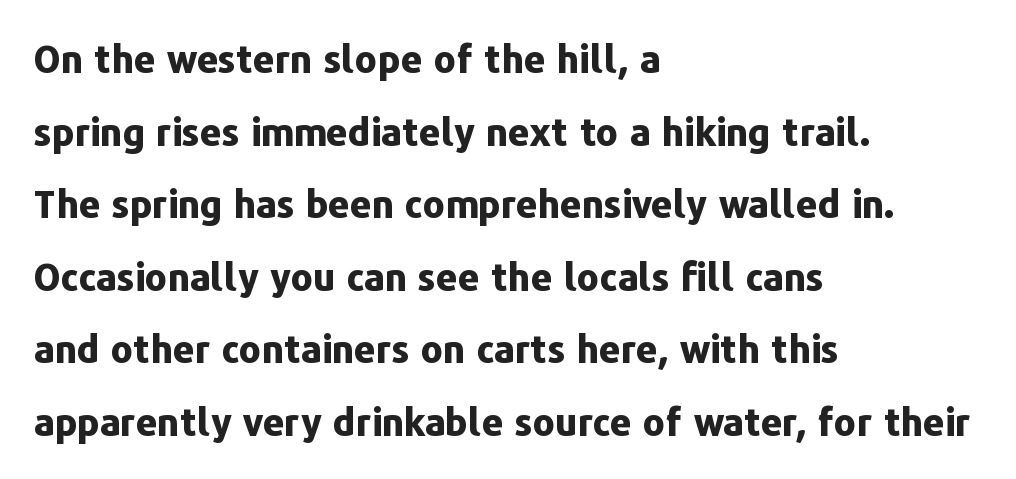
Every row of glyphs begins at an identical x-position on the left. Spacing between characters is what you'd get straight out of the box. The rendering uses a large line-height, opening up the rows. Type style note: lacks serifs.
